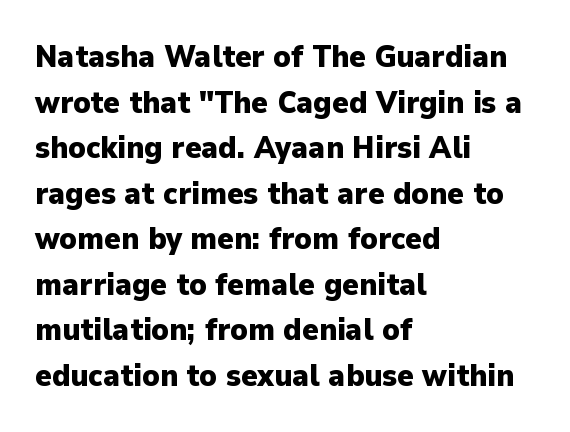
In terms of weight, the rendering is a true, heavy bold. The line texture is even and compact thanks to regular tracking. A roman cut, with each character standing at attention. Reading down the column, the eye jumps a familiar distance to each next line. In CSS terms this would be text-align: left. Here the designer chose a conventional face with non-uniform glyph widths.
